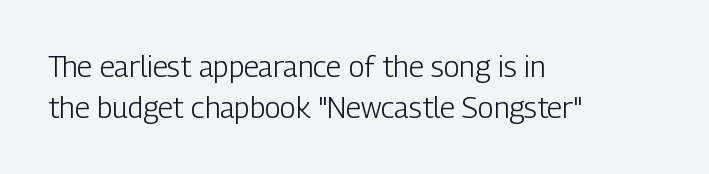
It's the straight-up-and-down kind of type. This sample has the flowing, uneven cadence of proportional lettering. The rendering keeps characters at their native spacing. To sum up the face: it is a sans, with no serifs.
